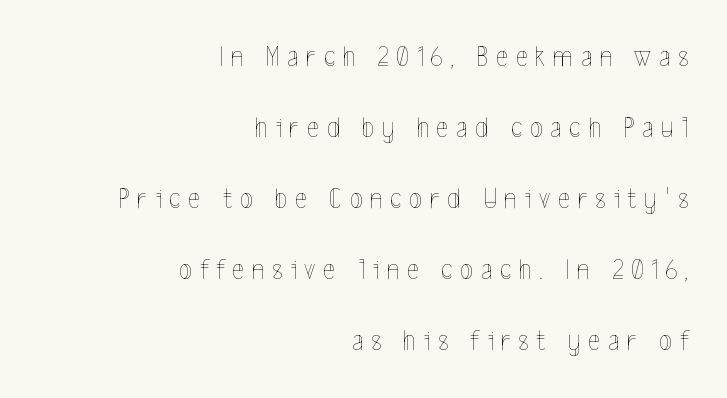
A typesetter would call this proportional, since set widths differ per character. Quick note: underline off. This is the regular roman posture of the typeface. The rendering inserts visible extra space after every character. Line ends are locked; line starts wander. Counters stay open thanks to moderate or lighter strokes.
